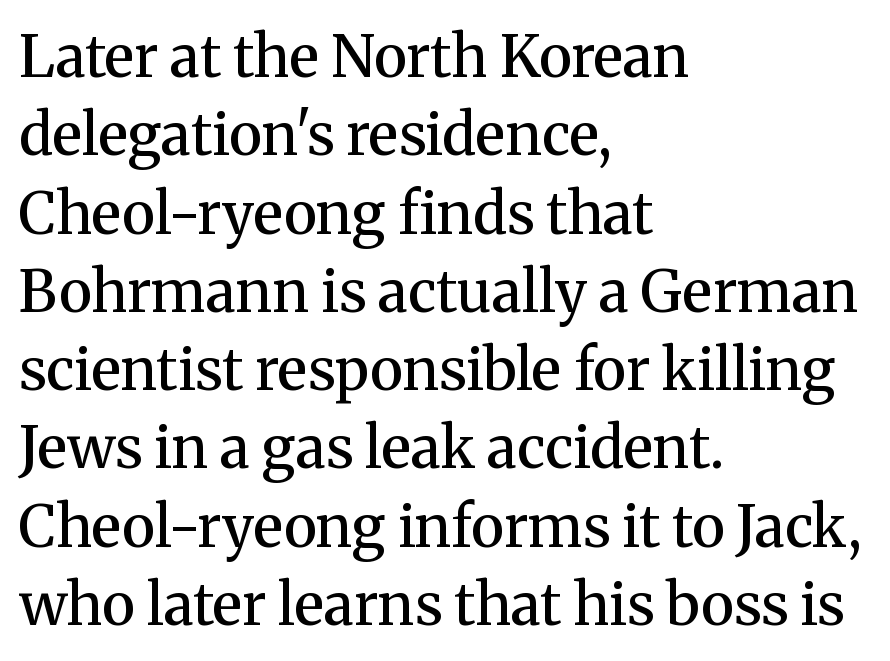
{"serif": "yes", "italic": "no", "bold": "semi", "weight": "semibold", "width": "normal", "stroke_contrast": "medium", "x_height": "medium", "monospaced": "no", "underline": "no", "align": "left", "line_spacing": "normal", "line_spacing_ratio": 1.35, "letter_spacing": "normal", "letter_spacing_em": 0.0, "glyph_px": 58}
